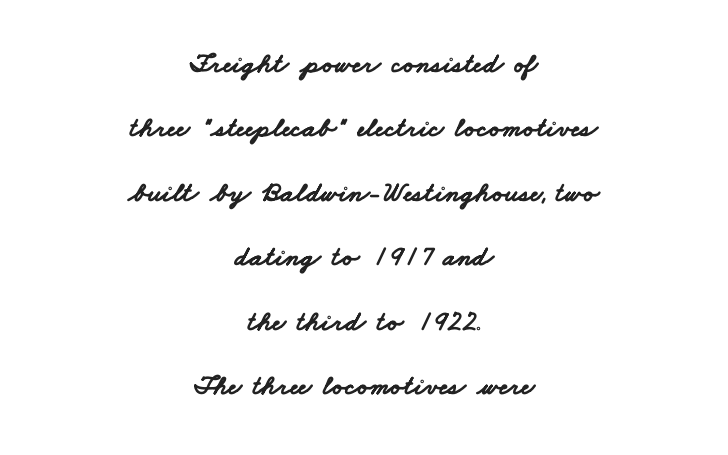
The image shows 28 px bold, wide sans-serif type; set centered, loose line spacing (2.3x), normal letter spacing, not underlined; low stroke contrast and a small x-height.
